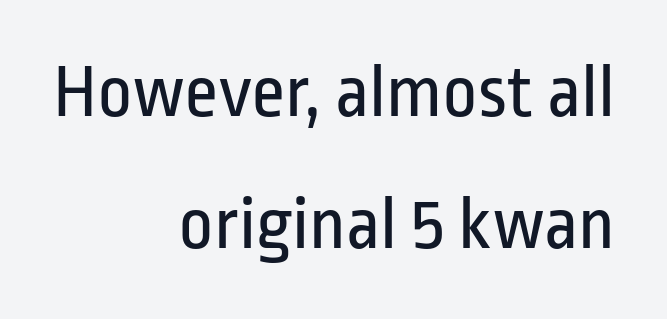
Q: Is the text bold? A: No.
Q: Is the text italic (slanted)? A: No, it is upright.
Q: Is the typeface a serif or a sans-serif typeface? A: Sans-serif.
Q: Is the text underlined? A: No.
Q: How is the paragraph aligned? A: Right-aligned.
Q: Is the spacing between letters normal or unusually wide? A: Normal.
Q: Width (condensed, normal, or wide)? A: Condensed.
Q: Stroke contrast? A: Low.
Q: x-height? A: Medium.
Q: Monospaced? A: No.
